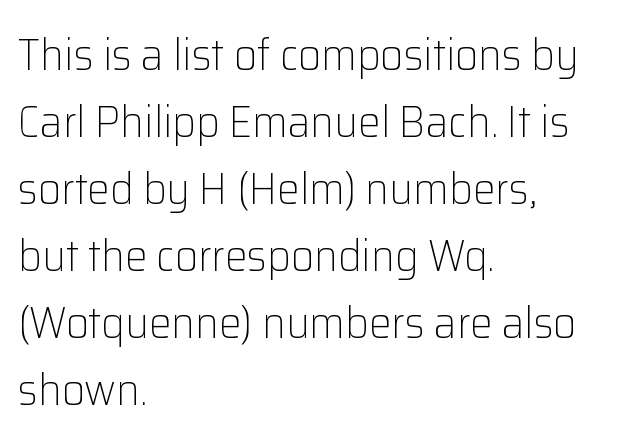
Q: Is the text bold? A: No.
Q: Is the text italic (slanted)? A: No, it is upright.
Q: Is the typeface a serif or a sans-serif typeface? A: Sans-serif.
Q: Is the text underlined? A: No.
Q: How is the paragraph aligned? A: Left-aligned.
Q: Is the spacing between letters normal or unusually wide? A: Normal.
Q: Is the spacing between lines tight, normal or loose? A: Normal.
Q: Width (condensed, normal, or wide)? A: Normal.
Q: Stroke contrast? A: Low.
Q: x-height? A: Medium.
Q: Monospaced? A: No.
